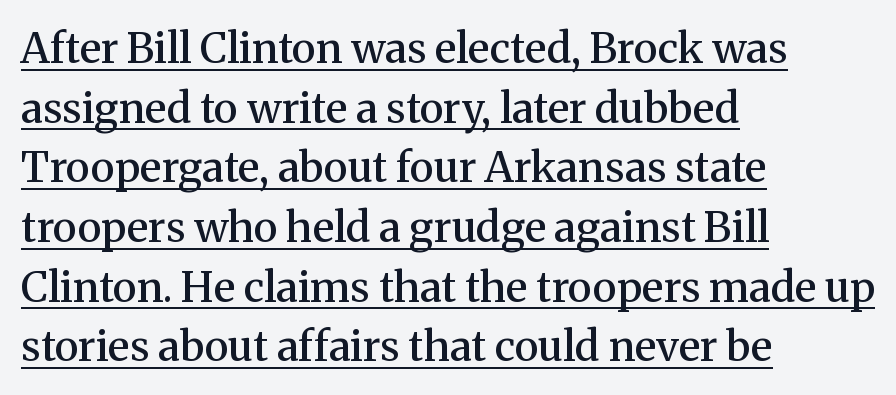
The image shows 42 px semibold serif type, upright; set left-aligned, normal line spacing (1.42x), normal letter spacing, underlined; medium stroke contrast and a medium x-height.
